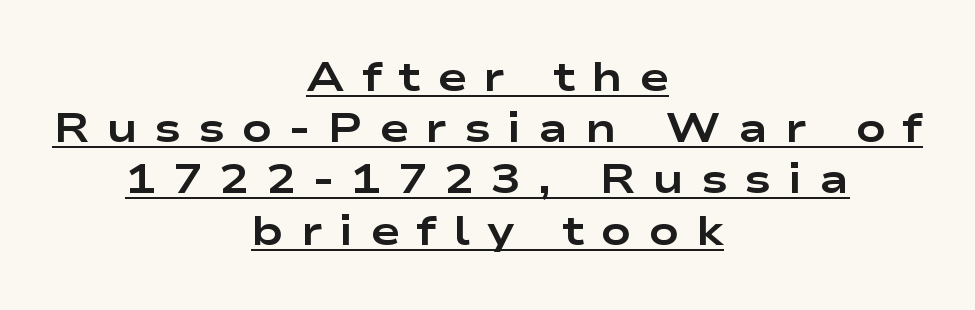
The image shows 40 px bold, wide sans-serif type, upright; set centered, normal line spacing (1.28x), unusually wide letter spacing (+0.42 em), underlined; low stroke contrast and a medium x-height.
